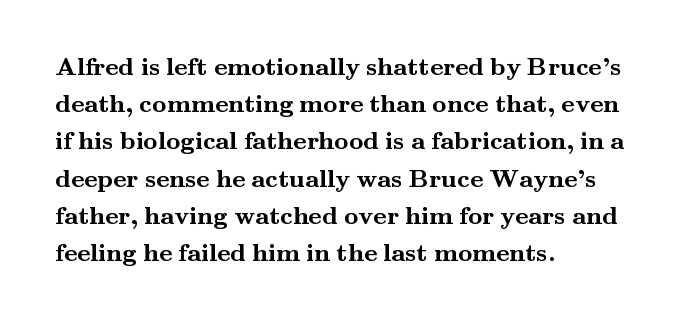
{"italic": "no", "bold": "yes", "underline": "no", "align": "left", "line_spacing": "normal", "line_spacing_ratio": 1.49, "letter_spacing": "normal", "letter_spacing_em": 0.0, "glyph_px": 25}
